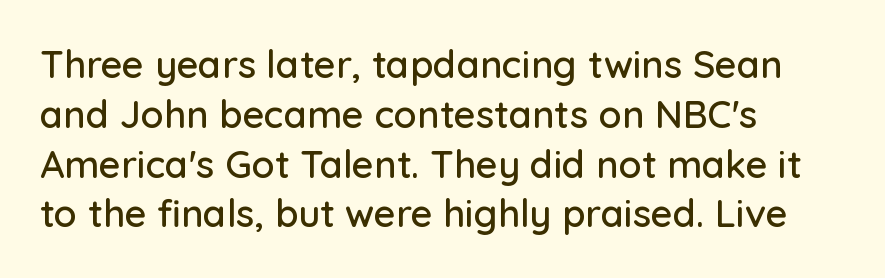
{"serif": "no", "italic": "no", "width": "normal", "stroke_contrast": "low", "x_height": "medium", "monospaced": "no", "underline": "no", "align": "left", "line_spacing": "normal", "line_spacing_ratio": 1.31, "letter_spacing": "normal", "letter_spacing_em": 0.0, "glyph_px": 38}
